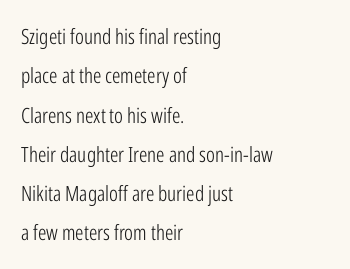
Q: Is the text bold? A: No.
Q: Is the text italic (slanted)? A: No, it is upright.
Q: Is the text underlined? A: No.
Q: How is the paragraph aligned? A: Left-aligned.
Q: Is the spacing between letters normal or unusually wide? A: Normal.
